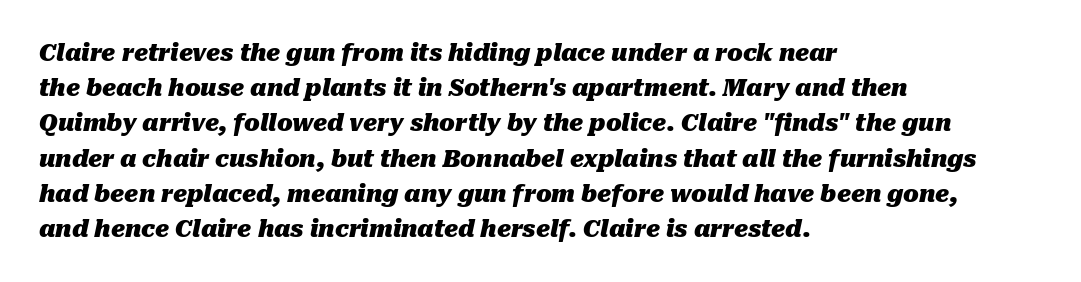
Q: Is the text bold? A: Yes.
Q: Is the text italic (slanted)? A: Yes, it leans right by about 10 degrees.
Q: Is the text underlined? A: No.
Q: How is the paragraph aligned? A: Left-aligned.
Q: Is the spacing between letters normal or unusually wide? A: Normal.
Q: Is the spacing between lines tight, normal or loose? A: Normal.
